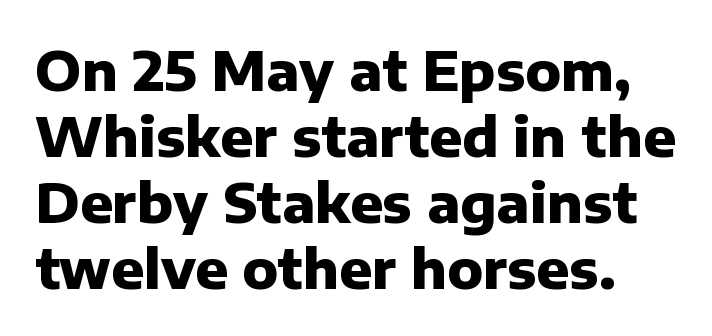
The image shows 54 px heavy sans-serif type, upright; set line spacing 1.22x, normal letter spacing, not underlined; low stroke contrast and a medium x-height.
